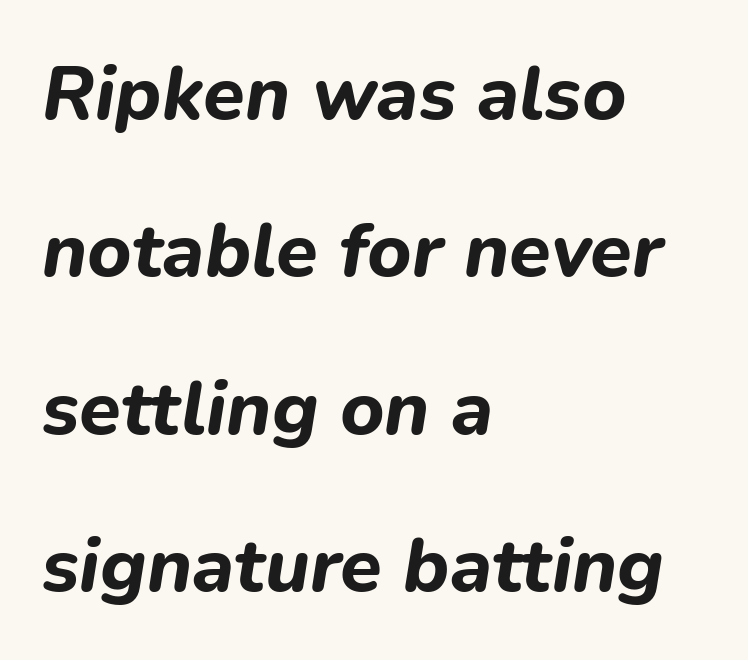
Line spacing here is loose. How heavy is the stroke? Heavy — this is a bold. Standard letterfit; no display-style spreading of the glyphs. This sample uses an oblique cut, with every glyph tilted off the vertical. The ragged edge is on the right, which tells us the setting is flush left. Any mark beneath the type? The region is blank.
